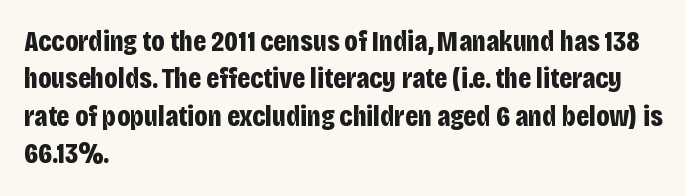
Q: Is the text bold? A: Yes.
Q: Is the text italic (slanted)? A: No, it is upright.
Q: Is the typeface a serif or a sans-serif typeface? A: Sans-serif.
Q: Is the text underlined? A: No.
Q: How is the paragraph aligned? A: Left-aligned.
Q: Is the spacing between letters normal or unusually wide? A: Normal.
Q: Is the spacing between lines tight, normal or loose? A: Normal.
Q: Width (condensed, normal, or wide)? A: Condensed.
Q: Stroke contrast? A: Low.
Q: x-height? A: Large.
Q: Monospaced? A: No.
